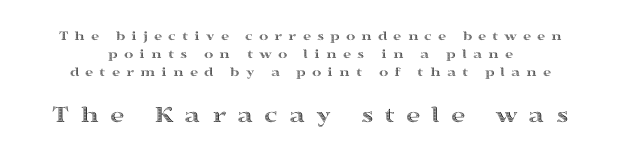
The image shows 25 px text type, upright; set normal line spacing (1.28x), unusually wide letter spacing (+0.43 em), not underlined; the second (bottom) block is 1.79x larger.
